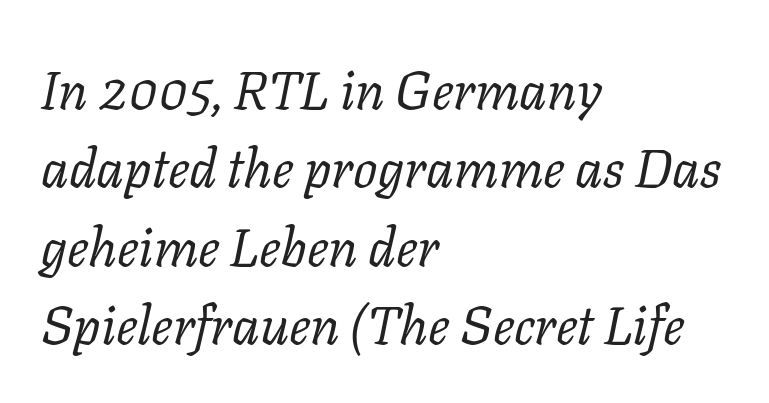
{"serif": "yes", "italic": "yes", "lean": "right", "slant_degrees": 11, "bold": "no", "weight": "regular", "width": "normal", "stroke_contrast": "low", "x_height": "medium", "monospaced": "no", "underline": "no", "align": "left", "line_spacing": "normal", "line_spacing_ratio": 1.45, "letter_spacing": "normal", "letter_spacing_em": 0.0, "glyph_px": 54}
